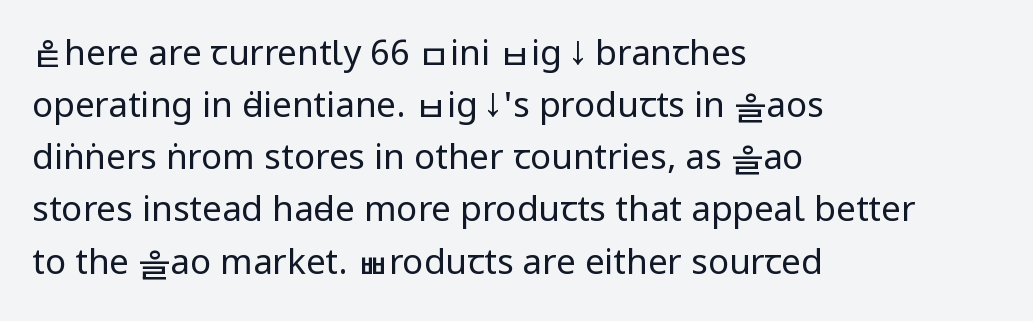
This sample uses a sans-serif face. Compared with a centered layout, this one pins lines to the left instead. Honestly, the letter spacing is just normal — you wouldn't notice it. Type without underlining.
